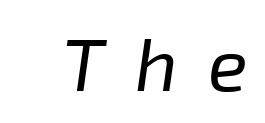
Italic: yes, the glyphs are oblique. Is this a fixed-width face? No — the glyphs have proportional, varying widths. Stroke thickness stays within the range of a standard reading face or lighter. Clear beneath every line of the passage.
